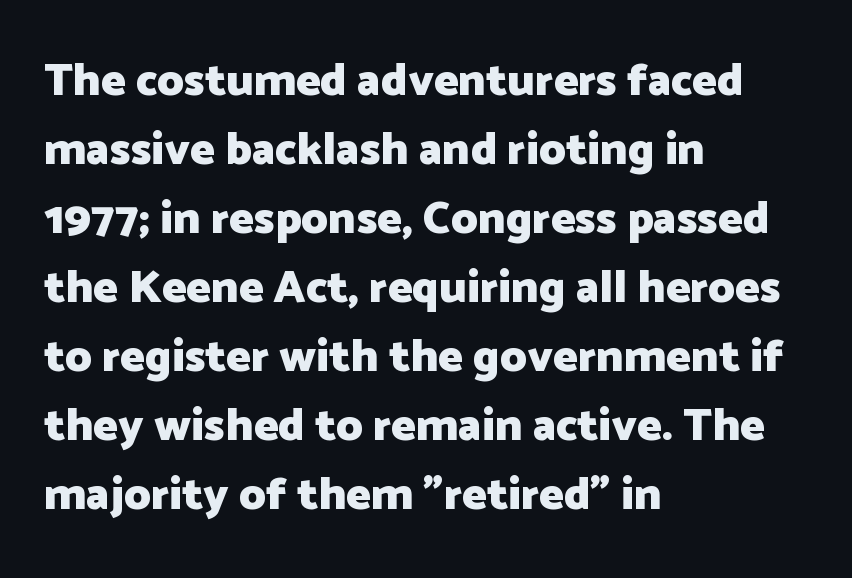
{"serif": "no", "italic": "no", "bold": "yes", "weight": "heavy", "width": "normal", "stroke_contrast": "low", "x_height": "medium", "monospaced": "no", "underline": "no", "align": "left", "line_spacing": "normal", "line_spacing_ratio": 1.5, "letter_spacing": "normal", "letter_spacing_em": 0.0, "glyph_px": 46}
